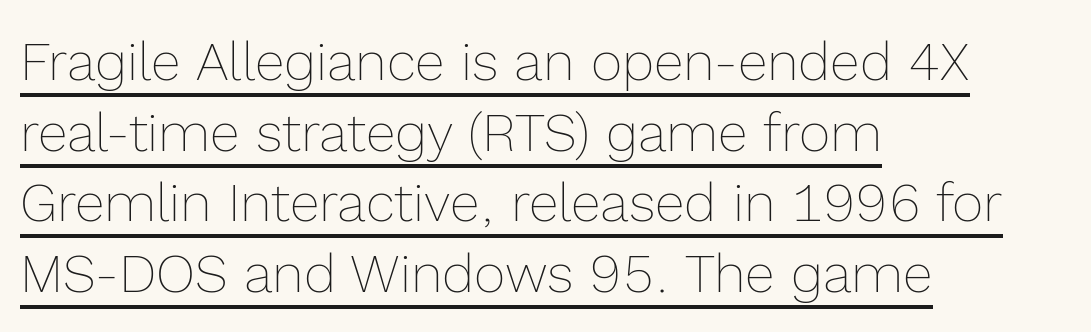
Q: Is the text bold? A: No.
Q: Is the text italic (slanted)? A: No, it is upright.
Q: Is the text underlined? A: Yes.
Q: How is the paragraph aligned? A: Left-aligned.
Q: Is the spacing between letters normal or unusually wide? A: Normal.
Q: Is the spacing between lines tight, normal or loose? A: Normal.
Q: Width (condensed, normal, or wide)? A: Normal.
Q: x-height? A: Medium.
Q: Monospaced? A: No.
